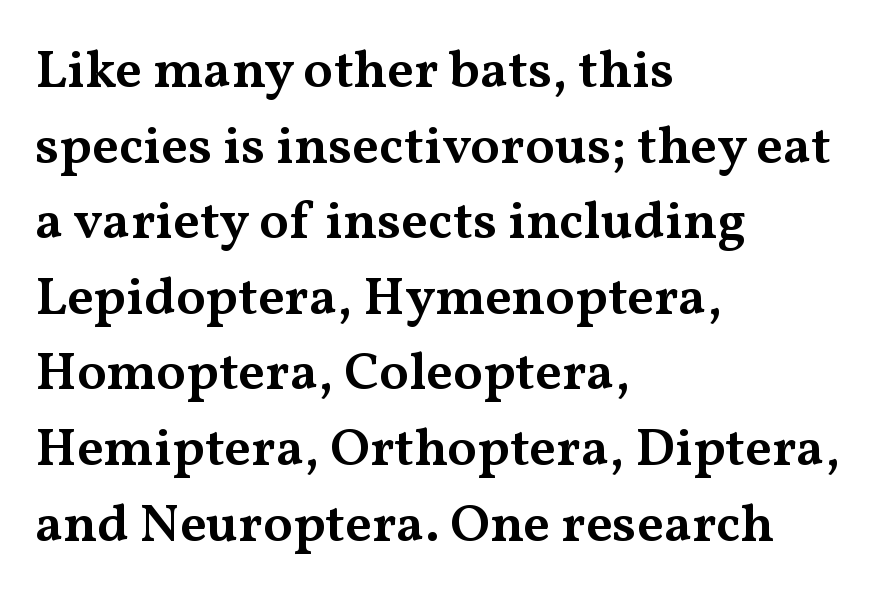
Q: Is the text bold? A: Semi-bold.
Q: Is the text italic (slanted)? A: No, it is upright.
Q: Is the typeface a serif or a sans-serif typeface? A: Serif.
Q: Is the text underlined? A: No.
Q: How is the paragraph aligned? A: Left-aligned.
Q: Is the spacing between letters normal or unusually wide? A: Normal.
Q: Is the spacing between lines tight, normal or loose? A: Normal.
Q: Width (condensed, normal, or wide)? A: Wide.
Q: Stroke contrast? A: Medium.
Q: x-height? A: Medium.
Q: Monospaced? A: No.
